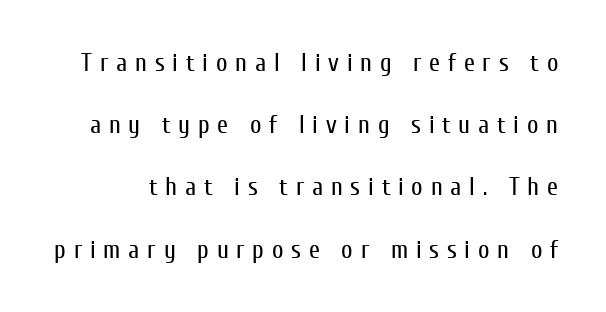
Q: Is the text bold? A: No.
Q: Is the text italic (slanted)? A: No, it is upright.
Q: Is the text underlined? A: No.
Q: Is the spacing between letters normal or unusually wide? A: Unusually wide.
Q: Is the spacing between lines tight, normal or loose? A: Loose.
